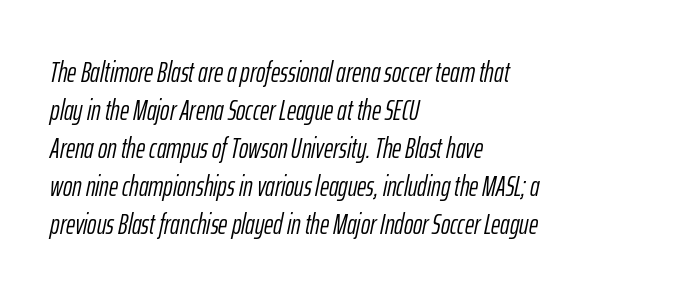
The image shows 28 px light, condensed type, italic (leaning right); set left-aligned, normal line spacing (1.36x), normal letter spacing, not underlined; low stroke contrast and a medium x-height.
